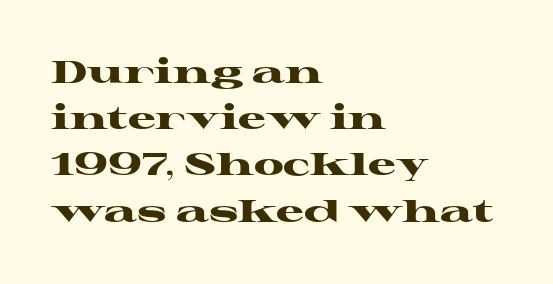
{"serif": "yes", "italic": "no", "bold": "yes", "weight": "heavy", "width": "wide", "stroke_contrast": "high", "x_height": "medium", "monospaced": "no", "underline": "no", "align": "left", "line_spacing": "normal", "line_spacing_ratio": 1.49, "letter_spacing": "normal", "letter_spacing_em": 0.0, "glyph_px": 31}
